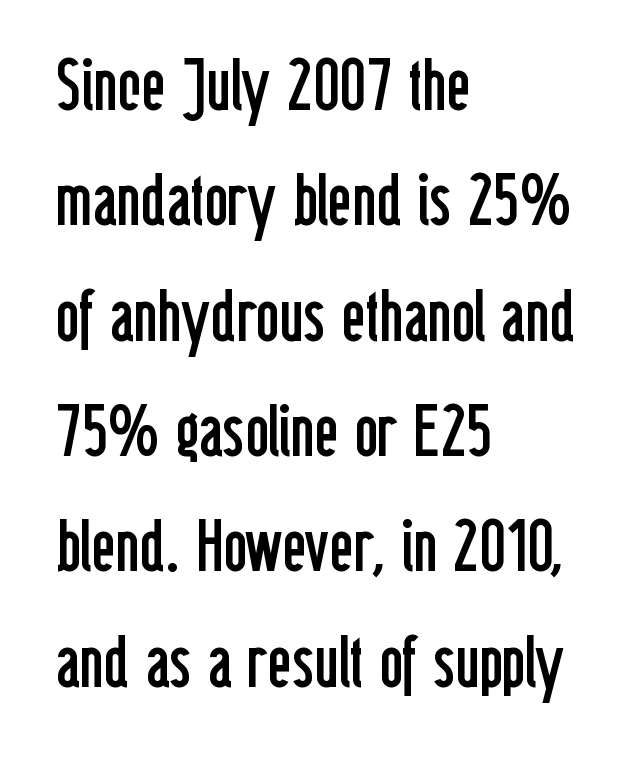
The image shows 73 px regular-weight, condensed sans-serif type, upright; set left-aligned, normal line spacing (1.58x), normal letter spacing, not underlined; low stroke contrast and a medium x-height.
